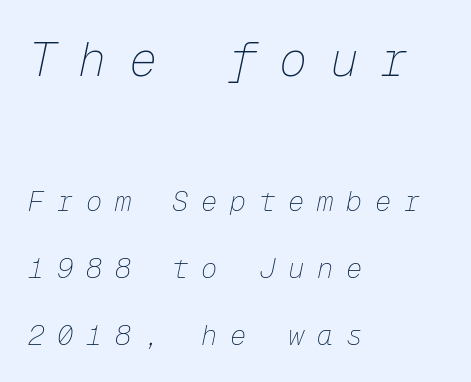
Caption: multi-line text, flush left, ragged right. Quick note: underline off. The letters march in equal steps, a hallmark of fixed-pitch type. The more generous point size was reserved for the upper chunk. The passage shown leans; its letterforms are oblique. The type is letterspaced generously, with wide tracking.
